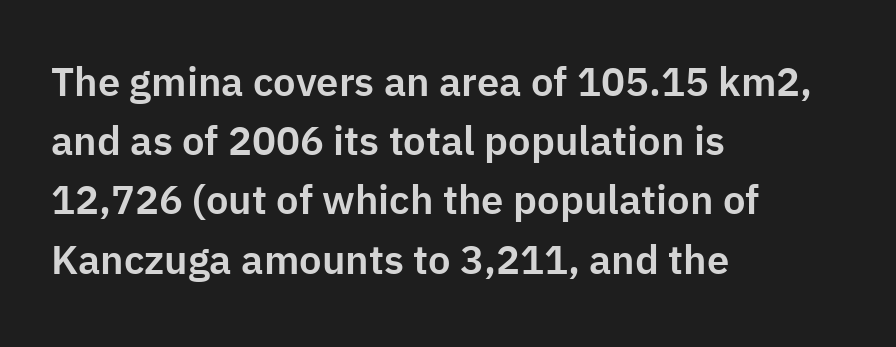
Q: Is the text italic (slanted)? A: No, it is upright.
Q: Is the typeface a serif or a sans-serif typeface? A: Sans-serif.
Q: Is the text underlined? A: No.
Q: How is the paragraph aligned? A: Left-aligned.
Q: Is the spacing between letters normal or unusually wide? A: Normal.
Q: Is the spacing between lines tight, normal or loose? A: Normal.
Q: Width (condensed, normal, or wide)? A: Normal.
Q: Stroke contrast? A: Low.
Q: x-height? A: Medium.
Q: Monospaced? A: No.
